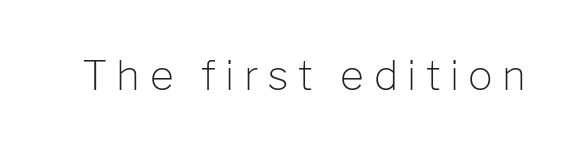
Q: Is the text bold? A: No.
Q: Is the text italic (slanted)? A: No, it is upright.
Q: Is the typeface a serif or a sans-serif typeface? A: Sans-serif.
Q: Is the text underlined? A: No.
Q: Is the spacing between letters normal or unusually wide? A: Unusually wide.
Q: Width (condensed, normal, or wide)? A: Normal.
Q: Stroke contrast? A: Low.
Q: x-height? A: Medium.
Q: Monospaced? A: No.
